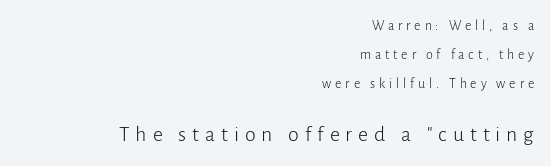
Just letters on the line, the space beneath them empty. Unbolded letterforms with no extra heft. Alignment: flush right. The rendering inserts visible extra space after every character.
